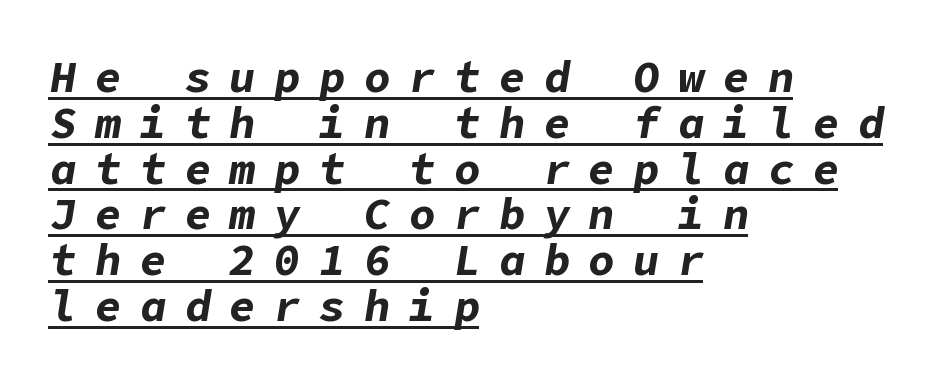
Q: Is the text bold? A: Yes.
Q: Is the text italic (slanted)? A: Yes, it leans right by about 9 degrees.
Q: Is the text underlined? A: Yes.
Q: How is the paragraph aligned? A: Left-aligned.
Q: Is the spacing between letters normal or unusually wide? A: Unusually wide.
Q: Is the spacing between lines tight, normal or loose? A: Tight.
Q: Width (condensed, normal, or wide)? A: Normal.
Q: Stroke contrast? A: Low.
Q: x-height? A: Medium.
